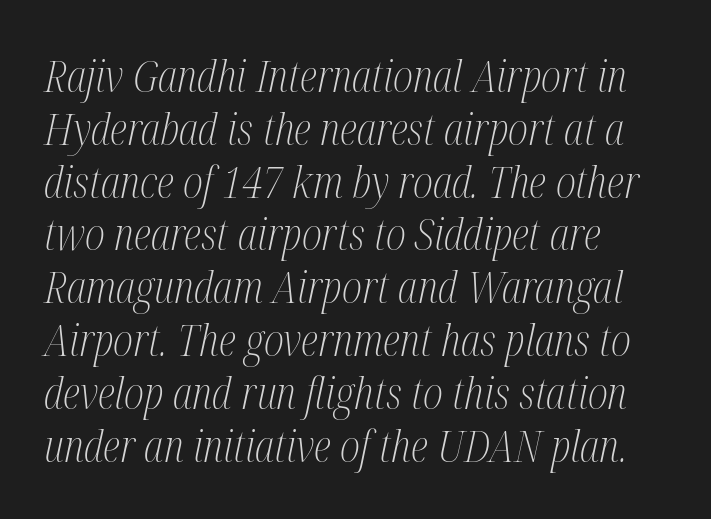
Q: Is the text bold? A: No.
Q: Is the text italic (slanted)? A: Yes, it leans right by about 12 degrees.
Q: Is the typeface a serif or a sans-serif typeface? A: Serif.
Q: Is the text underlined? A: No.
Q: How is the paragraph aligned? A: Left-aligned.
Q: Is the spacing between letters normal or unusually wide? A: Normal.
Q: Width (condensed, normal, or wide)? A: Condensed.
Q: Stroke contrast? A: Medium.
Q: x-height? A: Medium.
Q: Monospaced? A: No.
